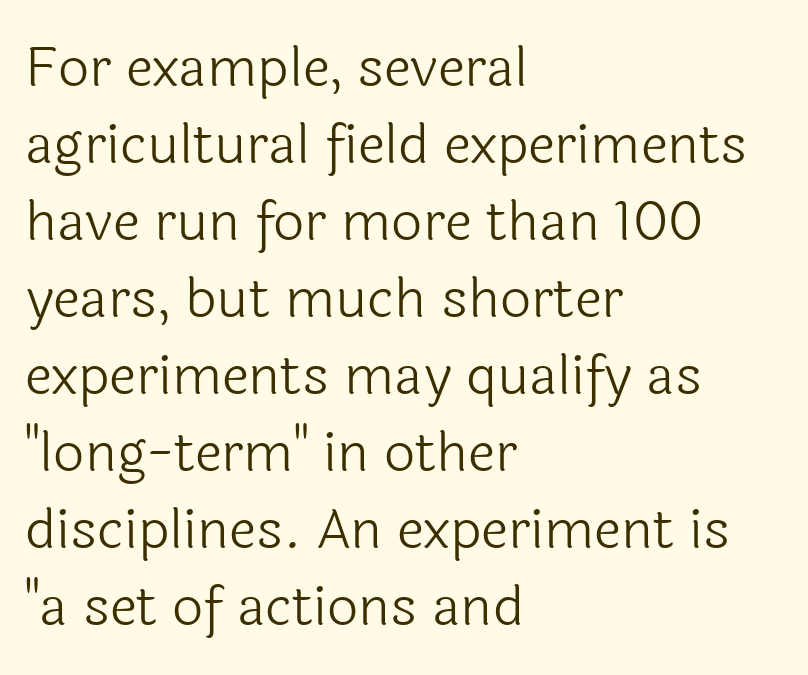
The image shows 55 px light sans-serif type, upright; set left-aligned, normal line spacing (1.4x), normal letter spacing, not underlined; a medium x-height.
